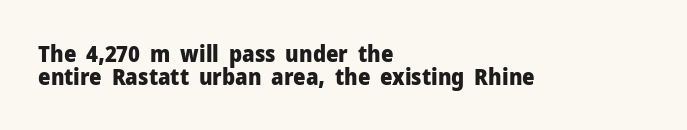
Q: Is the text bold? A: Yes.
Q: Is the text italic (slanted)? A: No, it is upright.
Q: Is the text underlined? A: No.
Q: How is the paragraph aligned? A: Left-aligned.
Q: Is the spacing between letters normal or unusually wide? A: Normal.
Q: Is the spacing between lines tight, normal or loose? A: Tight.
